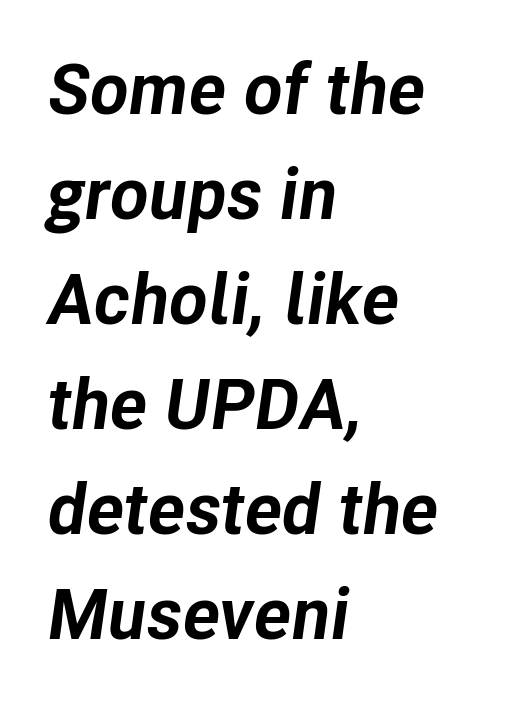
The image shows 71 px bold type, italic (leaning right); set left-aligned, normal line spacing (1.48x), normal letter spacing, not underlined; low stroke contrast and a medium x-height.
